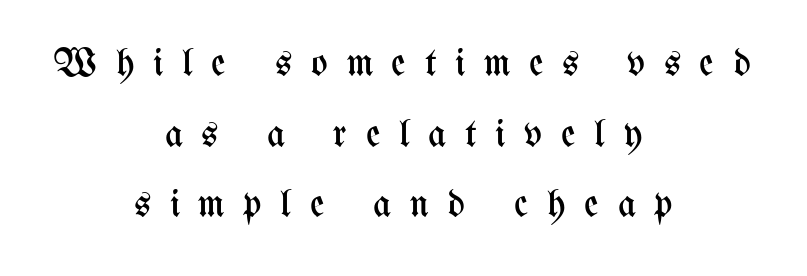
Q: Is the text bold? A: No.
Q: Is the text italic (slanted)? A: No, it is upright.
Q: Is the text underlined? A: No.
Q: How is the paragraph aligned? A: Centered.
Q: Is the spacing between letters normal or unusually wide? A: Unusually wide.
Q: Width (condensed, normal, or wide)? A: Condensed.
Q: Stroke contrast? A: Medium.
Q: x-height? A: Medium.
Q: Monospaced? A: No.
